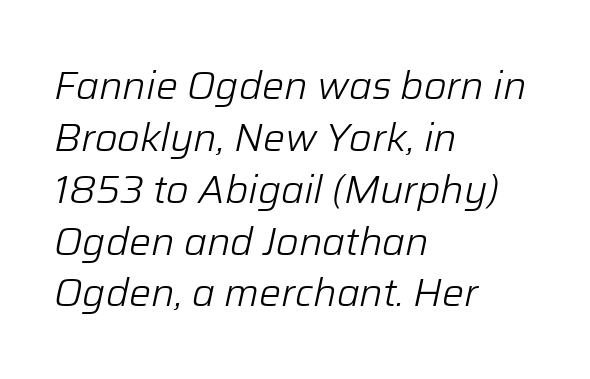
The image shows 39 px light type, italic (leaning right); set left-aligned, normal line spacing (1.33x), normal letter spacing, not underlined; low stroke contrast and a medium x-height.
